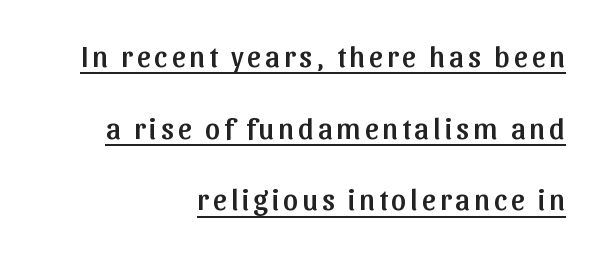
Q: Is the text italic (slanted)? A: No, it is upright.
Q: Is the typeface a serif or a sans-serif typeface? A: Sans-serif.
Q: Is the text underlined? A: Yes.
Q: How is the paragraph aligned? A: Right-aligned.
Q: Is the spacing between lines tight, normal or loose? A: Loose.
Q: Width (condensed, normal, or wide)? A: Normal.
Q: Stroke contrast? A: Low.
Q: x-height? A: Medium.
Q: Monospaced? A: No.
